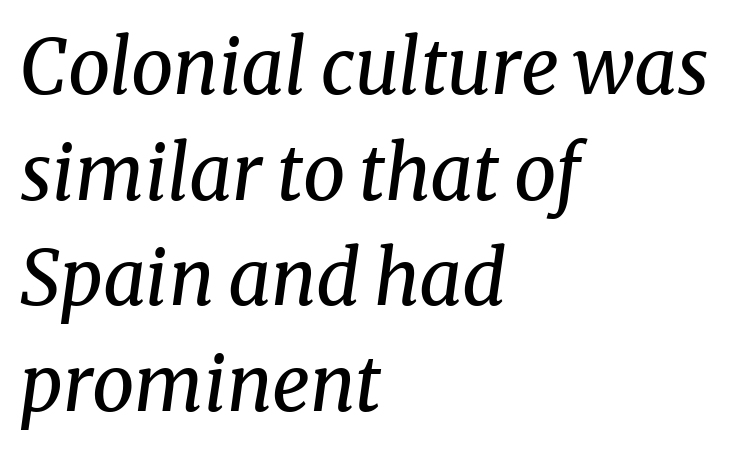
The image shows 75 px regular-weight serif type, italic (leaning right); set left-aligned, normal line spacing (1.41x), normal letter spacing, not underlined; medium stroke contrast and a medium x-height.
